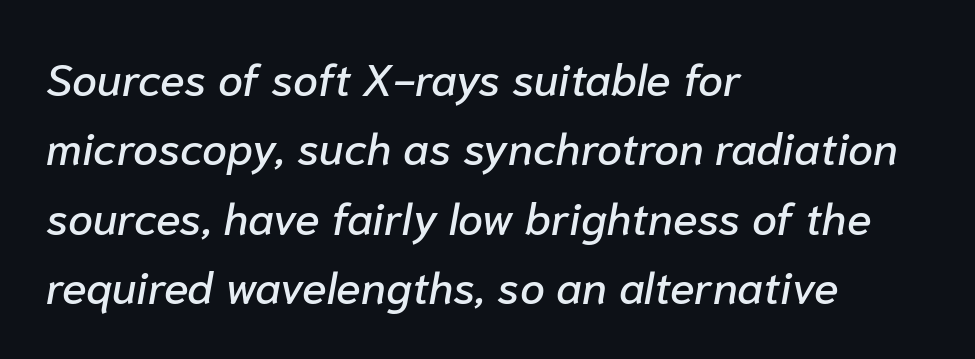
{"italic": "yes", "lean": "right", "slant_degrees": 10, "width": "normal", "stroke_contrast": "low", "x_height": "medium", "monospaced": "no", "underline": "no", "align": "left", "line_spacing": "normal", "line_spacing_ratio": 1.54, "letter_spacing": "normal", "letter_spacing_em": 0.0, "glyph_px": 45}
